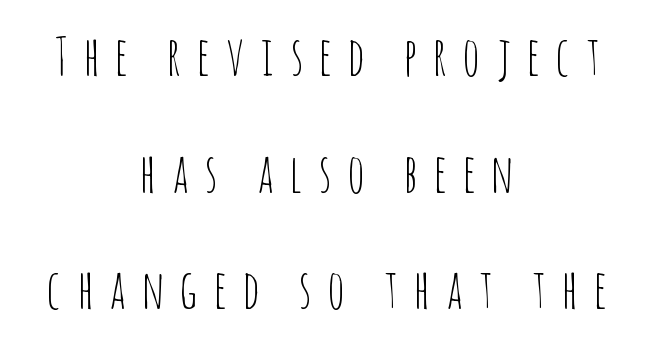
Looks like regular typesetting: each glyph gets only the width it needs. Compared with a typical body face, this is equally light or lighter still. No feet cap the strokes, marking this as sans-serif type. The space beneath each line is pristine and unruled.
